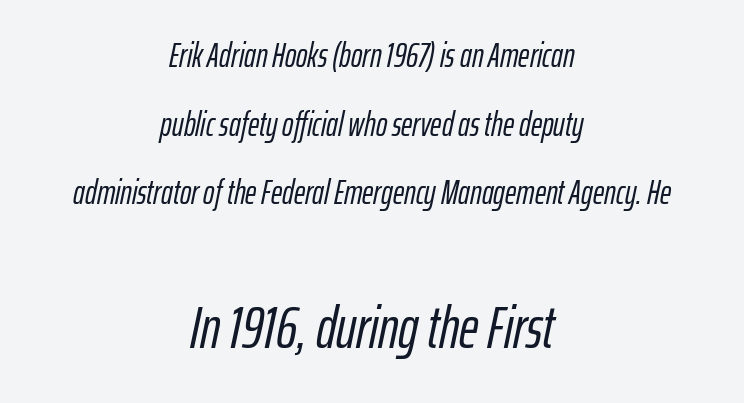
{"italic": "yes", "lean": "right", "slant_degrees": 12, "width": "condensed", "stroke_contrast": "low", "x_height": "medium", "monospaced": "no", "underline": "no", "align": "center", "line_spacing": "loose", "line_spacing_ratio": 2.02, "letter_spacing": "normal", "letter_spacing_em": 0.0, "larger_block": "second", "size_ratio": 1.74, "glyph_px": 59}
